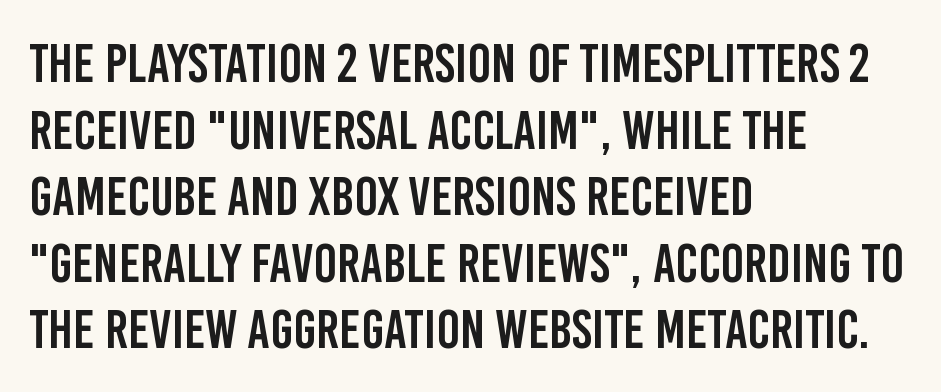
{"serif": "no", "italic": "no", "width": "condensed", "stroke_contrast": "low", "x_height": "large", "monospaced": "no", "underline": "no", "align": "left", "line_spacing_ratio": 1.21, "letter_spacing": "normal", "letter_spacing_em": 0.0, "glyph_px": 55}
